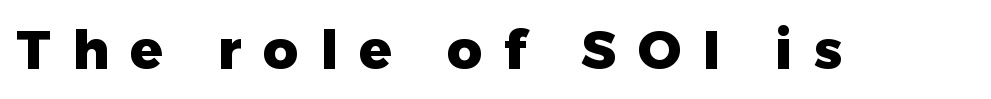
Look at the bottom of the vertical strokes: they stop flat, with no serifs. These lines carry a lot of weight — the face is fully bold. Upright lettering throughout. Substantial extra tracking has been applied to these lines. No word sits above an underline.
